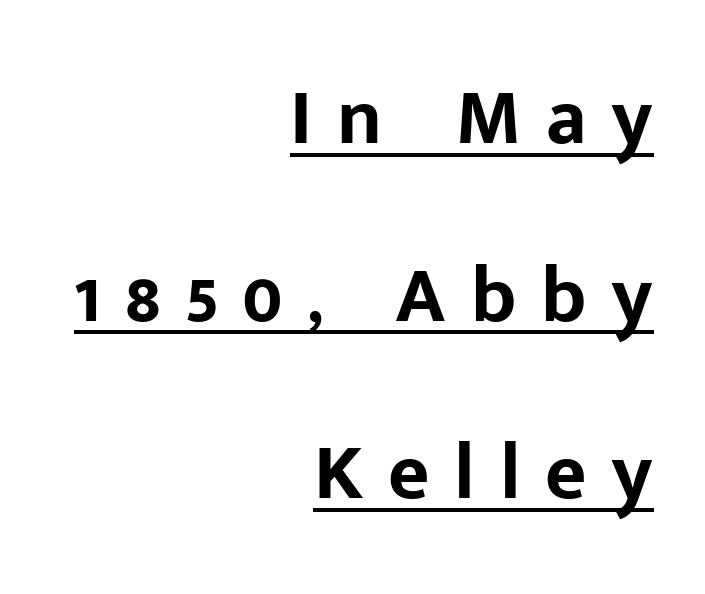
The image shows 80 px bold sans-serif type, upright; set right-aligned, loose line spacing (2.22x), unusually wide letter spacing (+0.31 em), underlined; low stroke contrast and a medium x-height.
